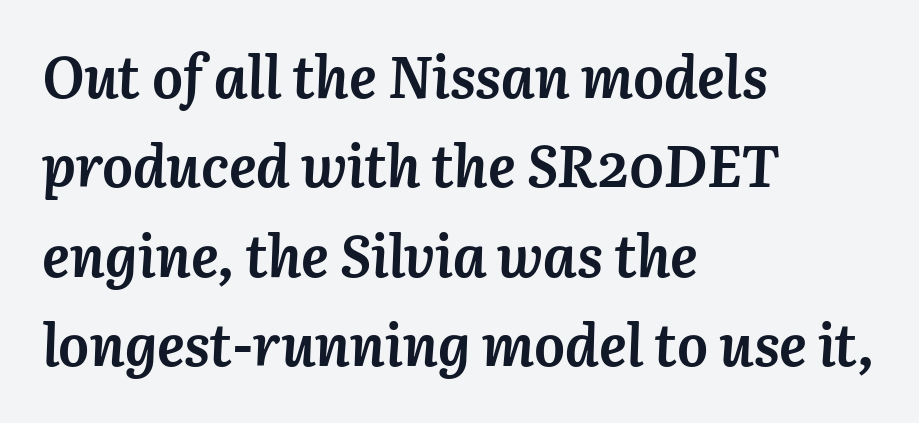
The image shows 58 px semibold type, italic (leaning right); set left-aligned, normal line spacing (1.54x), normal letter spacing, not underlined; medium stroke contrast and a medium x-height.
